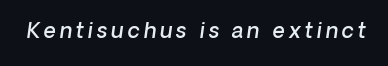
{"italic": "yes", "lean": "right", "slant_degrees": 8, "bold": "semi", "underline": "no", "glyph_px": 21}
